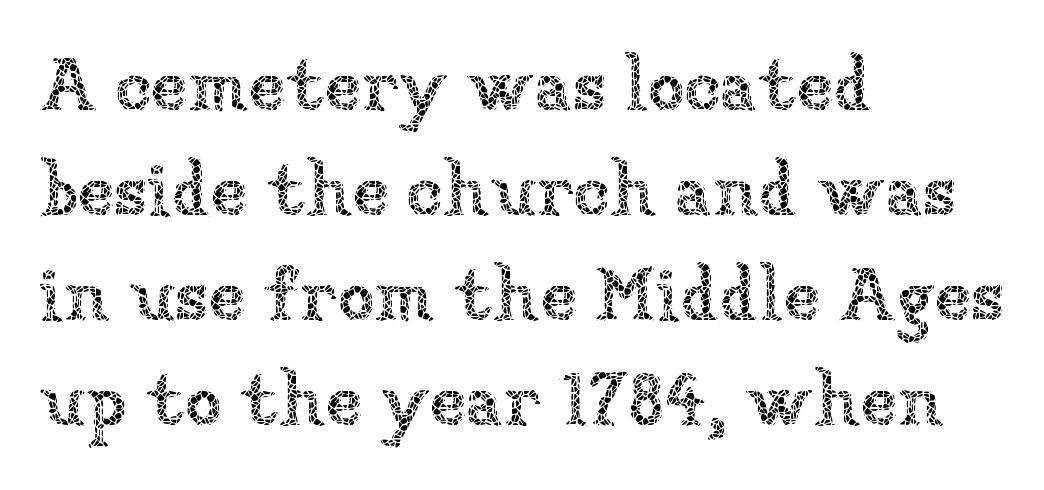
Q: Is the text bold? A: No.
Q: Is the text italic (slanted)? A: No, it is upright.
Q: Is the text underlined? A: No.
Q: How is the paragraph aligned? A: Left-aligned.
Q: Is the spacing between letters normal or unusually wide? A: Normal.
Q: Is the spacing between lines tight, normal or loose? A: Normal.
Q: Width (condensed, normal, or wide)? A: Normal.
Q: Stroke contrast? A: Low.
Q: x-height? A: Medium.
Q: Monospaced? A: No.
